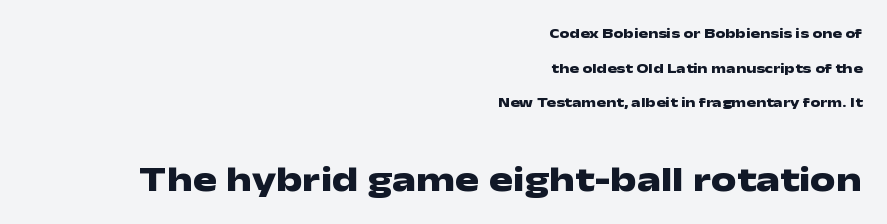
The image shows 36 px heavy, wide sans-serif type, upright; set right-aligned, loose line spacing (2.47x), normal letter spacing, not underlined; the second (bottom) block is 2.57x larger; low stroke contrast and a medium x-height.
